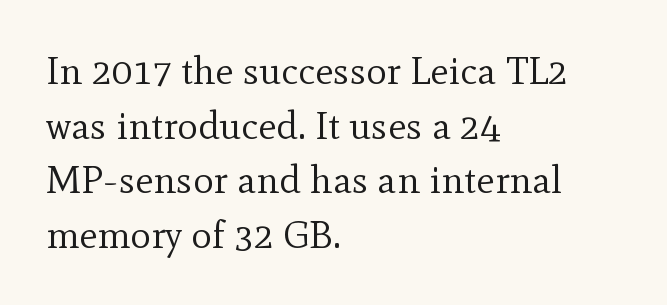
{"serif": "yes", "italic": "no", "bold": "no", "weight": "regular", "width": "normal", "x_height": "small", "monospaced": "no", "underline": "no", "align": "left", "line_spacing": "normal", "line_spacing_ratio": 1.4, "letter_spacing": "normal", "letter_spacing_em": 0.0, "glyph_px": 39}
